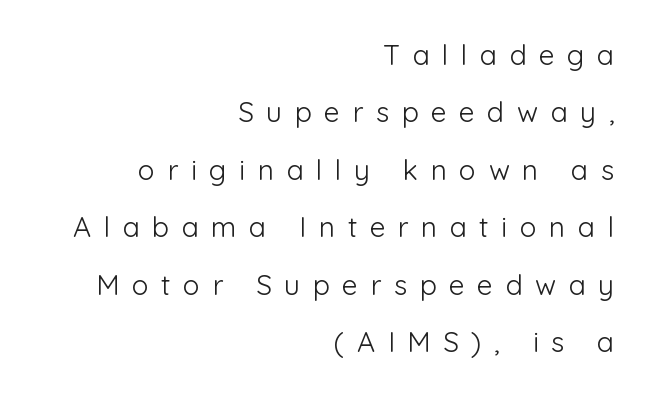
The image shows 28 px light sans-serif type, upright; set right-aligned, loose line spacing (2.05x), unusually wide letter spacing (+0.45 em), not underlined; low stroke contrast and a medium x-height.
